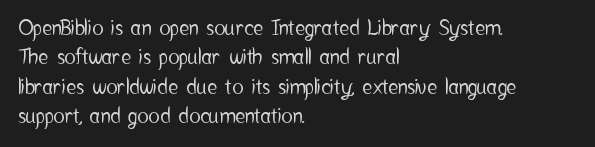
If you drew a ruler down the left edge, every line would touch it. The foot of each line stays bare and open. What's the leading like? Ordinary, nothing unusual. The axis of the letterforms is exactly vertical. Observe the ordinary spacing: letters are neighbours, not strangers.
